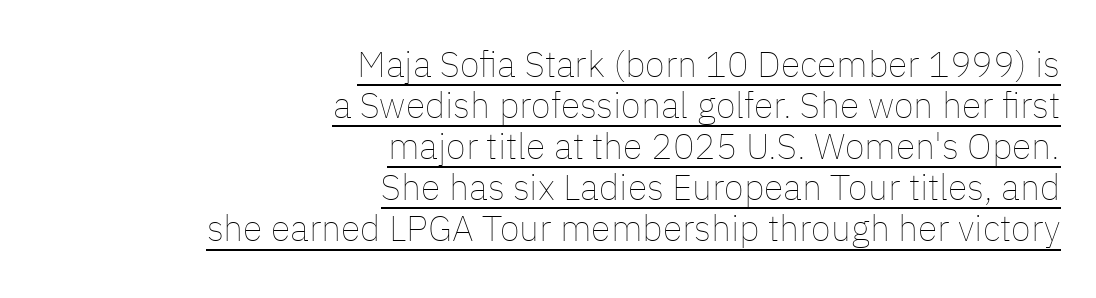
The image shows 36 px thin type, upright; set right-aligned, tight line spacing (1.14x), normal letter spacing, underlined; low stroke contrast and a medium x-height.
